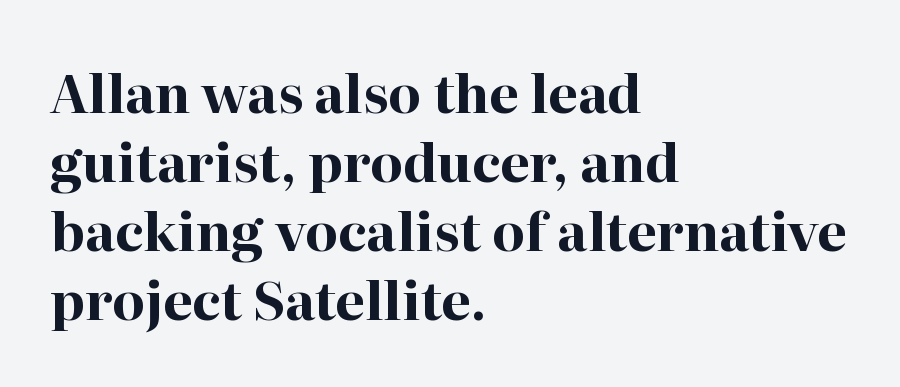
The typography opts for an upright posture over an oblique one. Is the letter spacing exaggerated? No — it looks like the ordinary default. Rows of type keep a routine distance in the vertical direction. A typesetter would call this proportional, since set widths differ per character. Unmarked baselines from the first word to the last.
